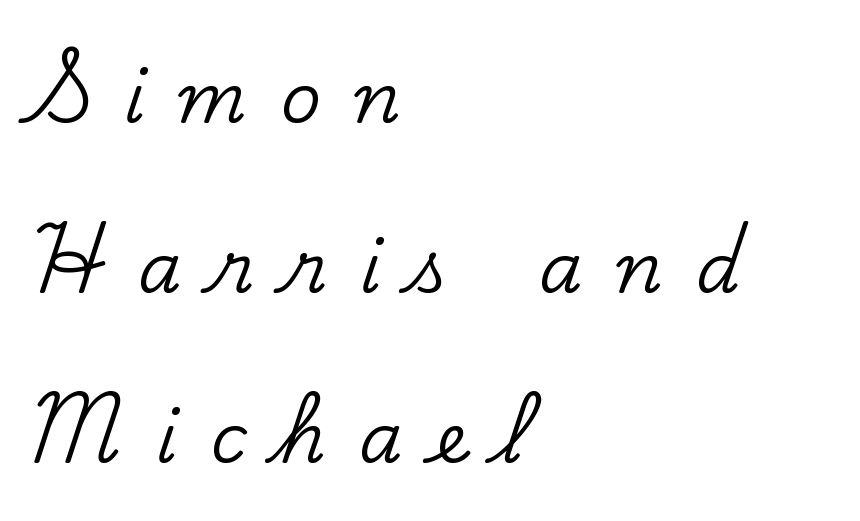
The image shows 70 px serif type; set left-aligned, loose line spacing (2.43x), unusually wide letter spacing (+0.47 em), not underlined; low stroke contrast and a small x-height.
